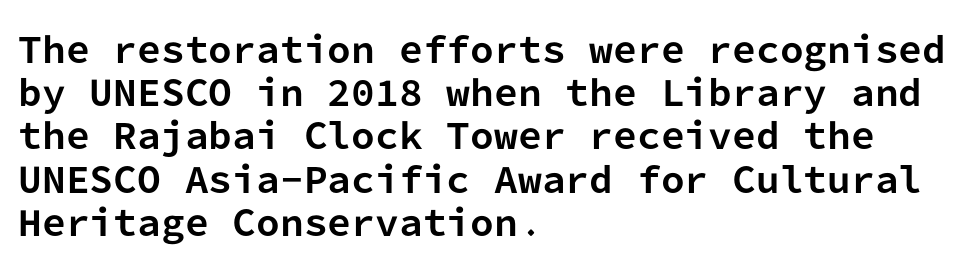
{"serif": "no", "italic": "no", "bold": "yes", "weight": "bold", "width": "normal", "stroke_contrast": "low", "x_height": "medium", "monospaced": "yes", "underline": "no", "align": "left", "line_spacing": "normal", "line_spacing_ratio": 1.27, "letter_spacing": "normal", "letter_spacing_em": 0.0, "glyph_px": 34}
